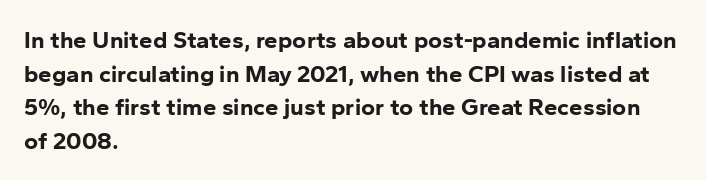
The image shows 24 px bold type, upright; set left-aligned, normal line spacing (1.4x), normal letter spacing, not underlined.
